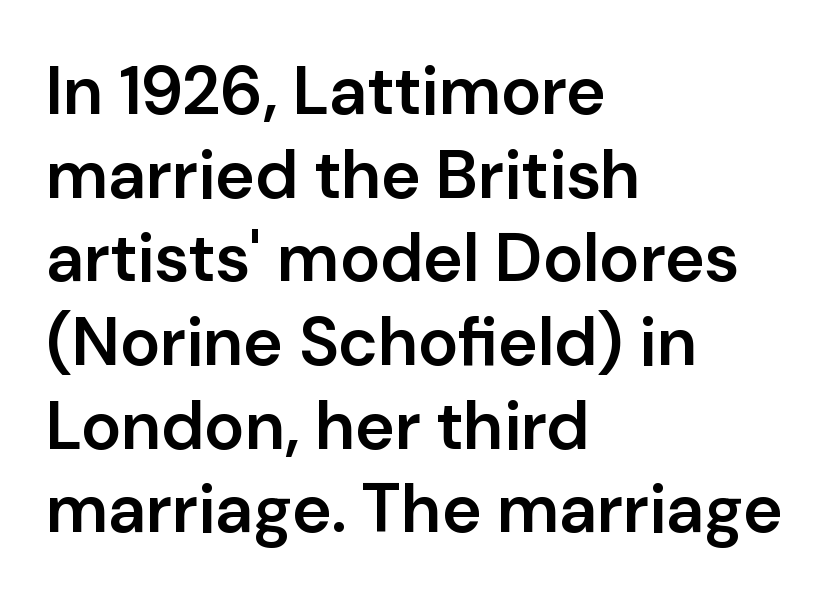
The image shows 68 px semibold sans-serif type, upright; set left-aligned, line spacing 1.23x, normal letter spacing, not underlined; low stroke contrast and a medium x-height.
